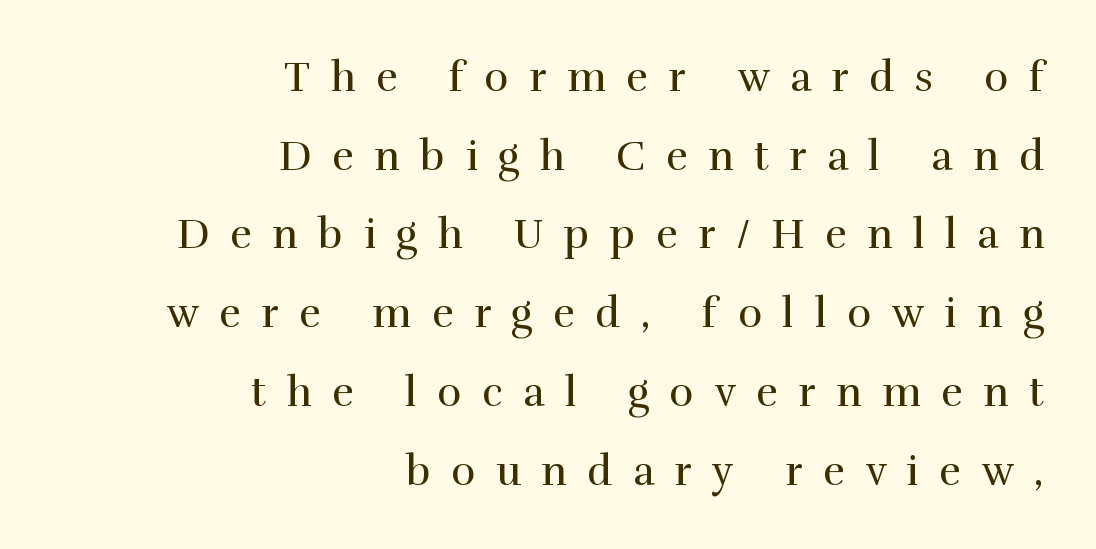
Designer's note — italics off, roman on. The font sits on the lighter half of the weight spectrum, regular included. The lines are spread far apart with generous leading. Substantial extra tracking has been applied to these lines. Spacing verdict: proportional, widths tailored to each character.
